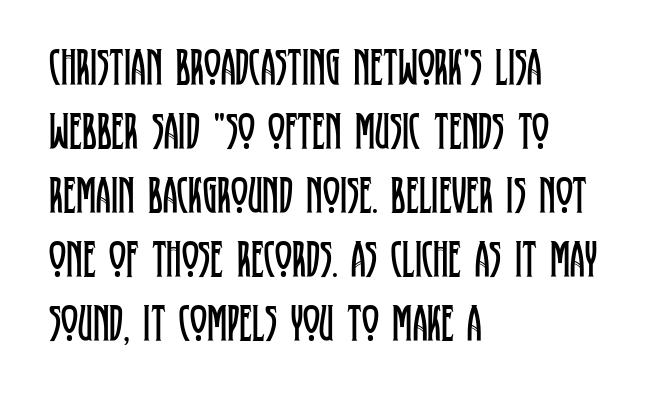
Q: Is the text bold? A: No.
Q: Is the text italic (slanted)? A: No, it is upright.
Q: Is the typeface a serif or a sans-serif typeface? A: Serif.
Q: Is the text underlined? A: No.
Q: How is the paragraph aligned? A: Left-aligned.
Q: Is the spacing between letters normal or unusually wide? A: Normal.
Q: Width (condensed, normal, or wide)? A: Condensed.
Q: Stroke contrast? A: Low.
Q: x-height? A: Large.
Q: Monospaced? A: No.
